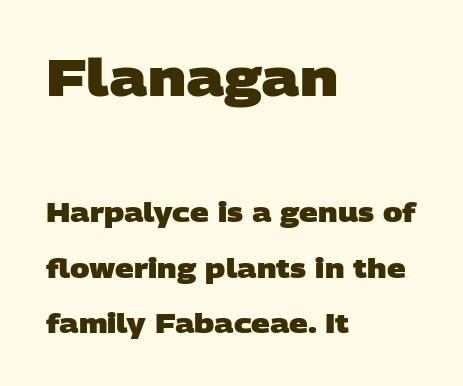
{"serif": "no", "bold": "yes", "weight": "heavy", "width": "wide", "stroke_contrast": "low", "x_height": "large", "monospaced": "no", "underline": "no", "align": "left", "line_spacing": "loose", "line_spacing_ratio": 2.14, "letter_spacing": "normal", "letter_spacing_em": 0.0, "larger_block": "first", "size_ratio": 1.96, "glyph_px": 51}
